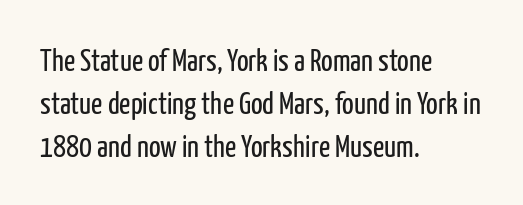
{"serif": "no", "italic": "no", "bold": "no", "weight": "regular", "width": "condensed", "stroke_contrast": "low", "x_height": "medium", "monospaced": "no", "underline": "no", "align": "left", "line_spacing": "normal", "line_spacing_ratio": 1.39, "letter_spacing": "normal", "letter_spacing_em": 0.0, "glyph_px": 31}
